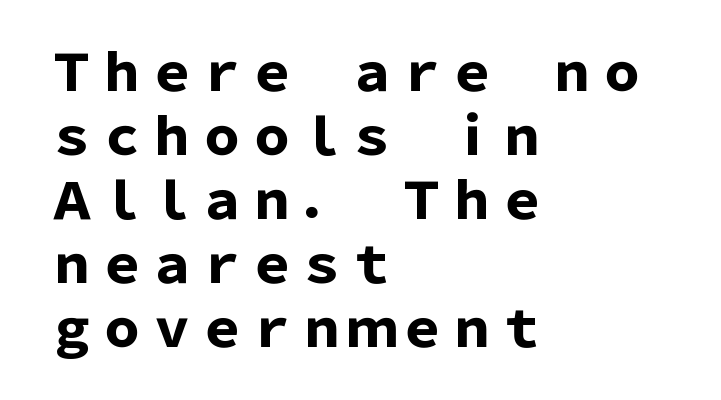
Q: Is the text bold? A: Yes.
Q: Is the text italic (slanted)? A: No, it is upright.
Q: Is the typeface a serif or a sans-serif typeface? A: Sans-serif.
Q: Is the text underlined? A: No.
Q: How is the paragraph aligned? A: Left-aligned.
Q: Is the spacing between letters normal or unusually wide? A: Normal.
Q: Is the spacing between lines tight, normal or loose? A: Normal.
Q: Width (condensed, normal, or wide)? A: Normal.
Q: Stroke contrast? A: Low.
Q: x-height? A: Medium.
Q: Monospaced? A: No.
